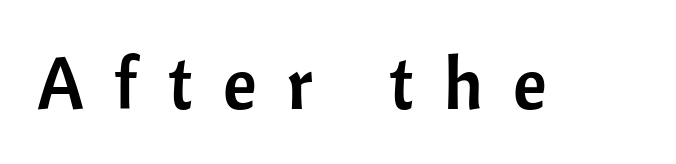
Q: Is the text italic (slanted)? A: No, it is upright.
Q: Is the typeface a serif or a sans-serif typeface? A: Sans-serif.
Q: Is the text underlined? A: No.
Q: Is the spacing between letters normal or unusually wide? A: Unusually wide.
Q: Width (condensed, normal, or wide)? A: Normal.
Q: Stroke contrast? A: Low.
Q: x-height? A: Medium.
Q: Monospaced? A: No.
